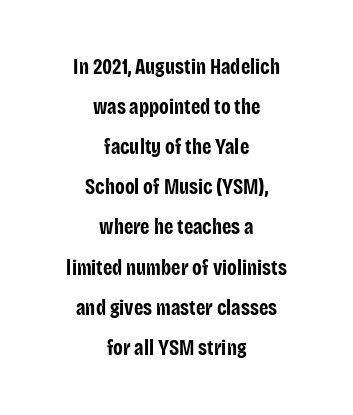
The zone under the glyphs is completely vacant. Tracking value appears to be zero — textbook default spacing. Reading down the column, the eye jumps a long way to each next line. Its strokes are broad and dark, the hallmark of bold type. This sample is center-justified, so both line endings float freely. Characters remain perfectly vertical along every line.
